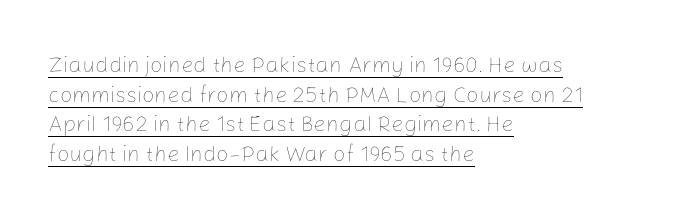
{"italic": "no", "bold": "no", "underline": "yes", "align": "left", "line_spacing": "normal", "line_spacing_ratio": 1.35, "letter_spacing": "normal", "letter_spacing_em": 0.0, "glyph_px": 22}
